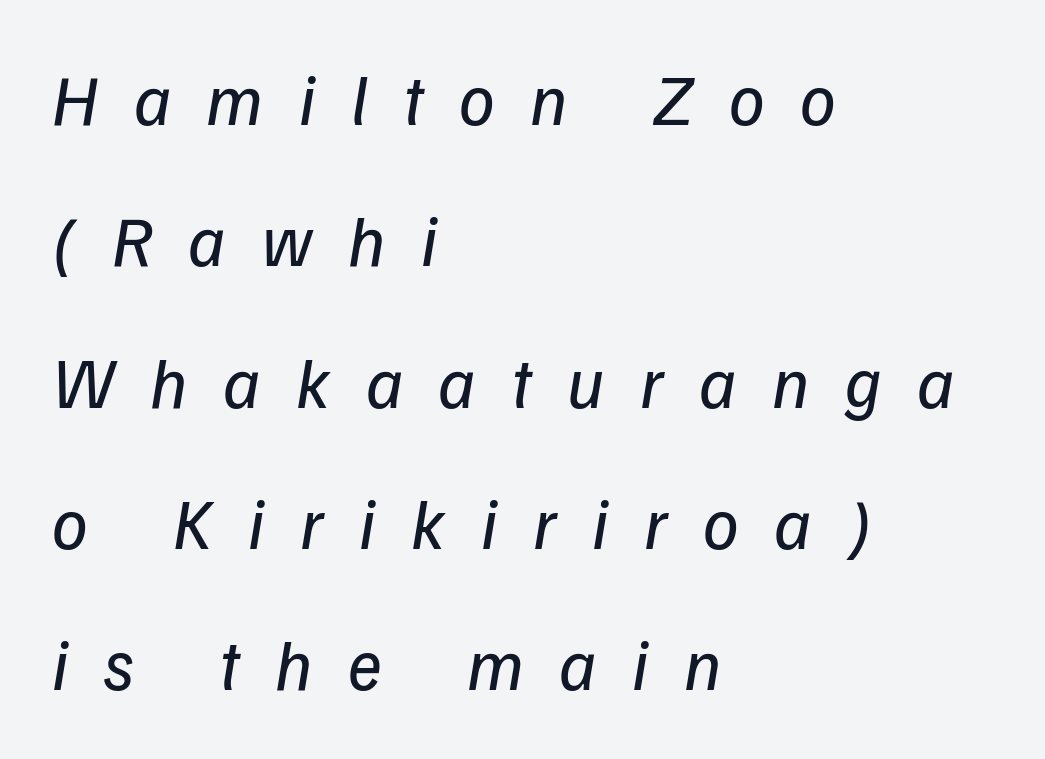
{"serif": "no", "bold": "no", "weight": "regular", "width": "normal", "stroke_contrast": "low", "x_height": "medium", "monospaced": "no", "underline": "no", "align": "left", "line_spacing": "loose", "line_spacing_ratio": 1.99, "letter_spacing": "wide", "letter_spacing_em": 0.5, "glyph_px": 71}
